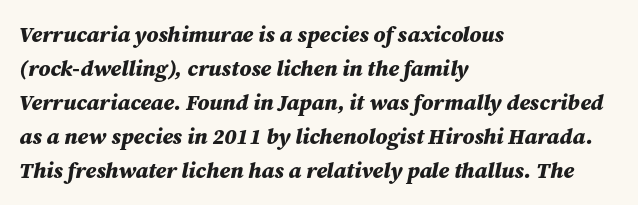
The image shows 22 px bold type, italic (leaning right); set left-aligned, normal line spacing (1.54x), normal letter spacing, not underlined.
